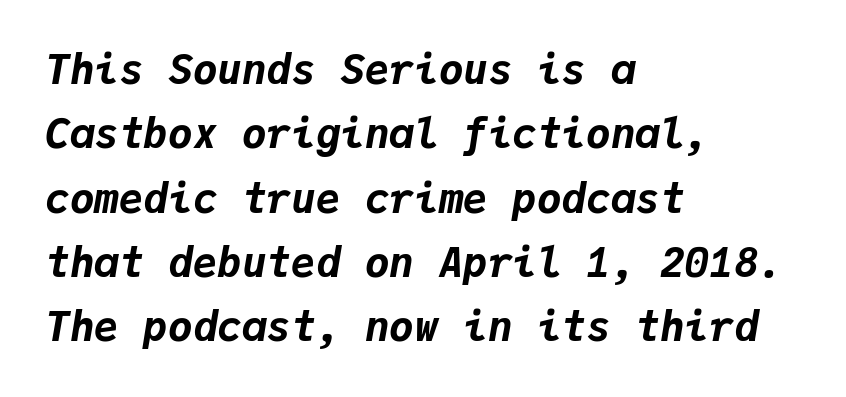
{"italic": "yes", "lean": "right", "slant_degrees": 9, "bold": "yes", "weight": "bold", "width": "normal", "stroke_contrast": "low", "x_height": "medium", "monospaced": "yes", "underline": "no", "align": "left", "line_spacing": "normal", "line_spacing_ratio": 1.57, "letter_spacing": "normal", "letter_spacing_em": 0.0, "glyph_px": 41}
